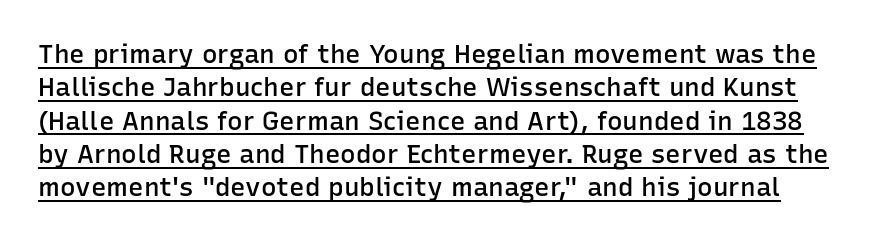
The image shows 26 px text type, upright; set normal line spacing (1.28x), normal letter spacing, underlined.
